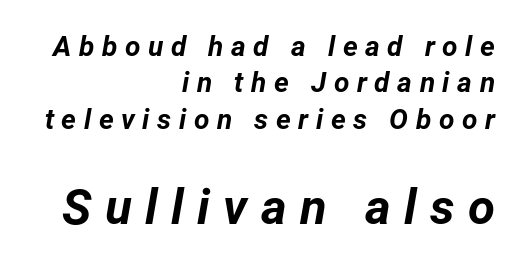
The image shows 49 px bold type, italic (leaning right); set right-aligned, normal line spacing (1.3x), unusually wide letter spacing (+0.27 em), not underlined; the second (bottom) block is 1.75x larger; low stroke contrast and a medium x-height.
